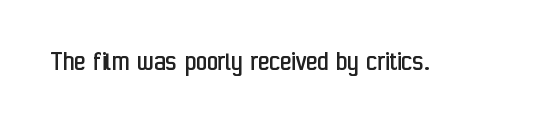
Q: Is the text bold? A: No.
Q: Is the text italic (slanted)? A: No, it is upright.
Q: Is the typeface a serif or a sans-serif typeface? A: Sans-serif.
Q: Is the text underlined? A: No.
Q: Is the spacing between letters normal or unusually wide? A: Normal.
Q: Width (condensed, normal, or wide)? A: Condensed.
Q: Stroke contrast? A: Low.
Q: x-height? A: Medium.
Q: Monospaced? A: No.
